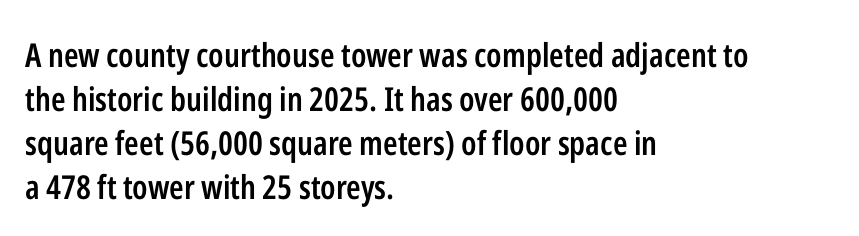
These lines are rendered in a variable-pitch font. Caption: standard tracking, unaltered. Check the space under the baseline: it is left empty. This sample uses an upright cut, with every glyph sitting square on the baseline.
